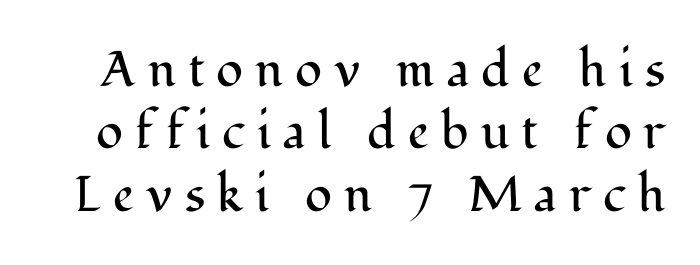
{"serif": "yes", "italic": "no", "bold": "no", "weight": "regular", "width": "normal", "stroke_contrast": "medium", "x_height": "medium", "monospaced": "no", "underline": "no", "line_spacing": "normal", "line_spacing_ratio": 1.25, "letter_spacing": "wide", "letter_spacing_em": 0.24, "glyph_px": 50}
